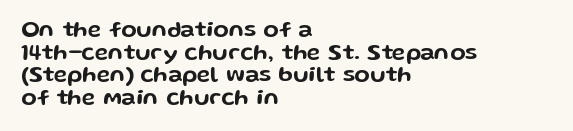
Compared with typical body copy, the letter spacing here is the same. Underlining? Definitely not there. The rendering anchors every line to the left-hand side. In terms of posture, this sample is upright.
